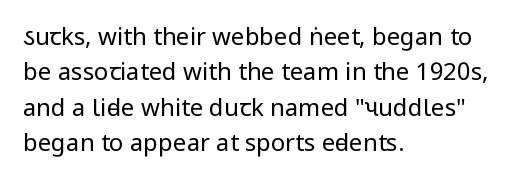
The image shows 24 px text type, upright; set left-aligned, normal line spacing (1.47x), normal letter spacing, not underlined.
